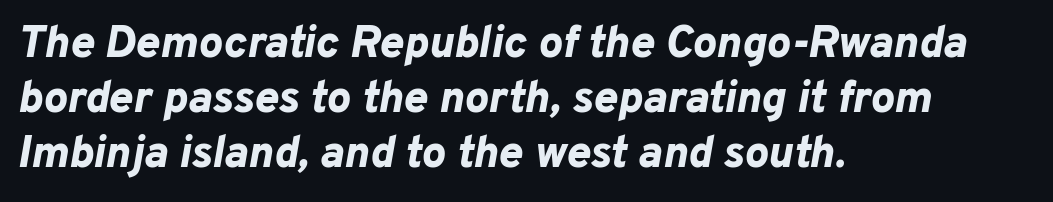
{"italic": "yes", "lean": "right", "slant_degrees": 10, "bold": "yes", "weight": "bold", "width": "normal", "stroke_contrast": "low", "x_height": "medium", "monospaced": "no", "underline": "no", "align": "left", "line_spacing_ratio": 1.22, "letter_spacing": "normal", "letter_spacing_em": 0.0, "glyph_px": 45}
